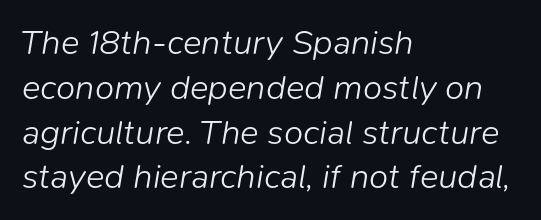
{"italic": "yes", "lean": "right", "slant_degrees": 9, "bold": "no", "weight": "light", "width": "normal", "stroke_contrast": "low", "x_height": "medium", "monospaced": "no", "underline": "no", "align": "left", "line_spacing": "normal", "line_spacing_ratio": 1.28, "letter_spacing": "normal", "letter_spacing_em": 0.0, "glyph_px": 35}
